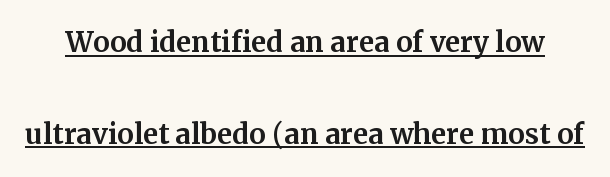
{"serif": "yes", "italic": "no", "width": "normal", "stroke_contrast": "medium", "x_height": "medium", "monospaced": "no", "underline": "yes", "line_spacing": "loose", "line_spacing_ratio": 2.48, "letter_spacing": "normal", "letter_spacing_em": 0.0, "glyph_px": 37}
